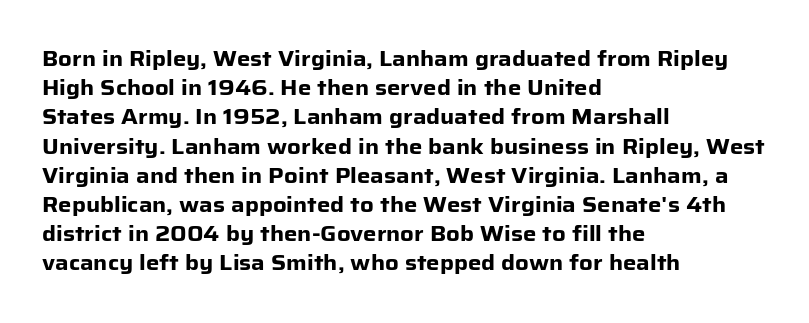
When letters stand straight like this, we call the style roman or upright. Line starts are locked; line ends wander. Quick note: underline off. Words appear dense and cohesive because spacing is normal. A normal amount of white space separates one row of letters from the next.
